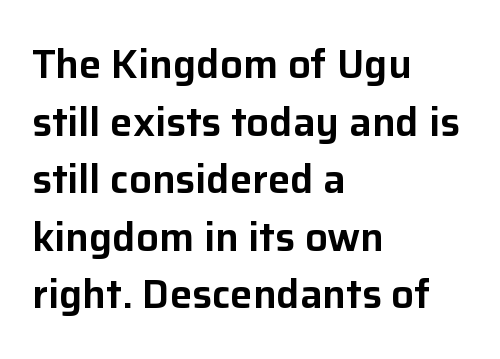
{"serif": "no", "italic": "no", "width": "normal", "stroke_contrast": "low", "x_height": "medium", "monospaced": "no", "underline": "no", "align": "left", "line_spacing": "normal", "line_spacing_ratio": 1.44, "letter_spacing": "normal", "letter_spacing_em": 0.0, "glyph_px": 40}
